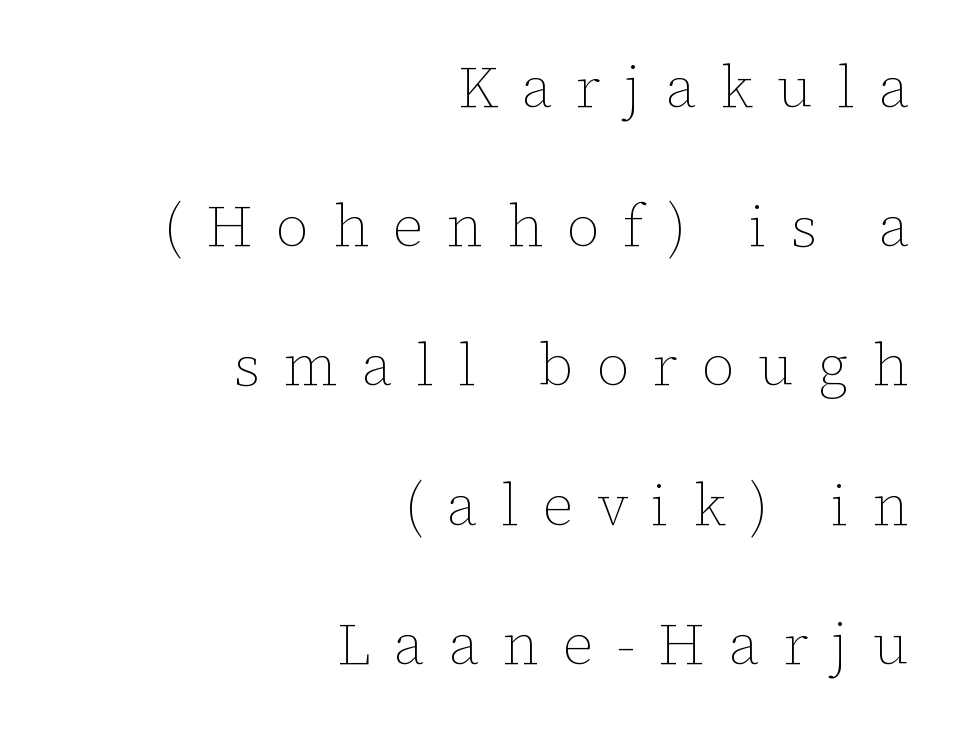
The image shows 58 px thin type, upright; set right-aligned, loose line spacing (2.4x), unusually wide letter spacing (+0.41 em), not underlined; low stroke contrast and a medium x-height.
